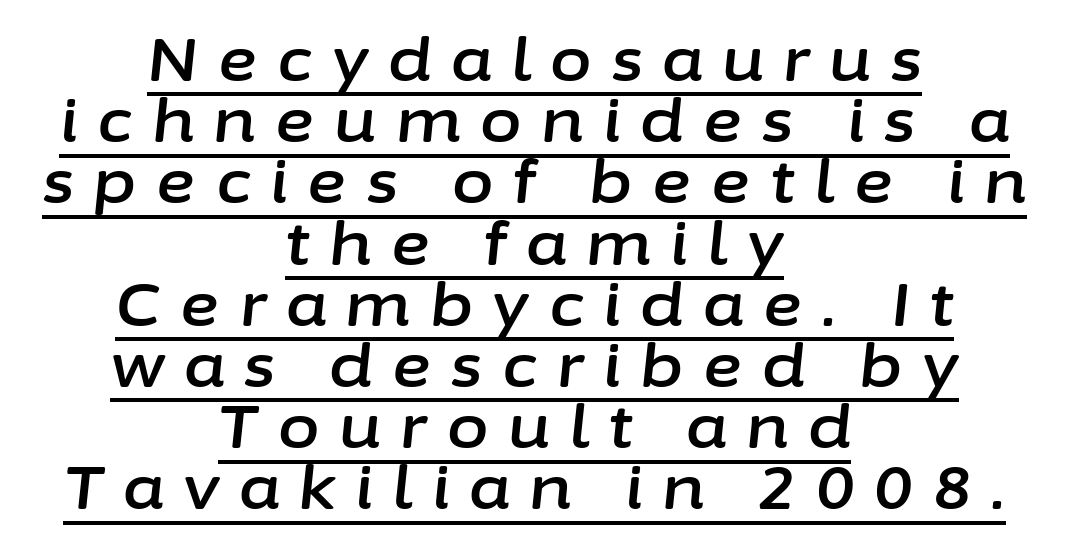
The glyphs are accompanied by a horizontal stroke just below them. Short note: letters widely spaced. Italic? Definitely — the glyphs are oblique. Does the leading feel generous? Not at all — it's pinched.
